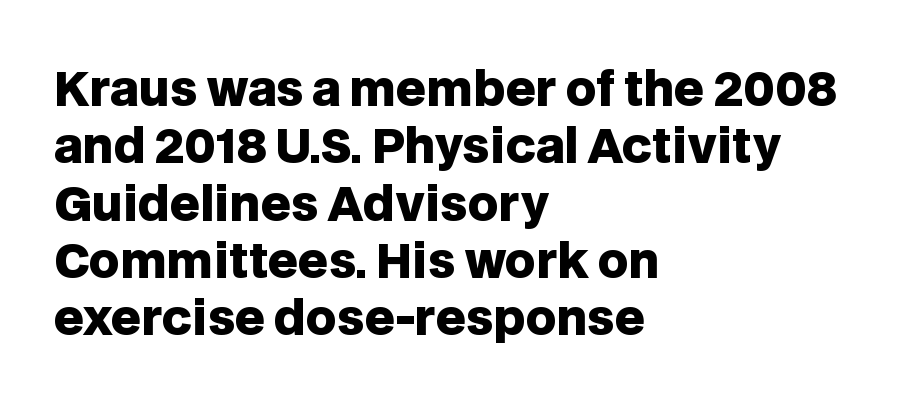
In CSS terms this would be text-align: left. The passage shown is emphatically bold. The rendering uses natural spacing where letterforms have individual widths. Observe the absence of serifs on each vertical stroke in this sample. Check under the words: just untouched page.
